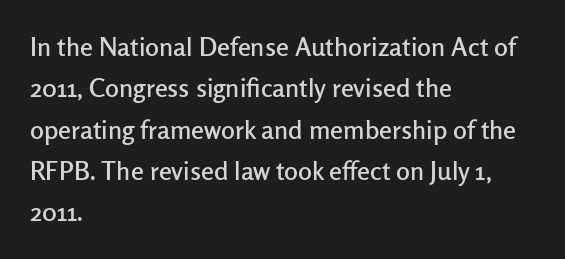
Q: Is the text italic (slanted)? A: No, it is upright.
Q: Is the text underlined? A: No.
Q: How is the paragraph aligned? A: Left-aligned.
Q: Is the spacing between letters normal or unusually wide? A: Normal.
Q: Is the spacing between lines tight, normal or loose? A: Normal.
